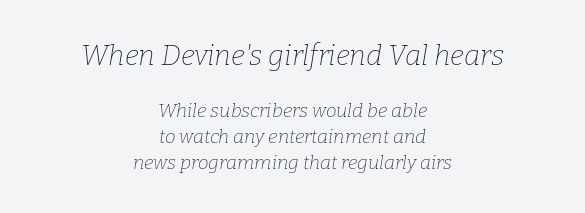
{"serif": "yes", "italic": "yes", "lean": "right", "slant_degrees": 9, "bold": "no", "weight": "thin", "width": "normal", "stroke_contrast": "low", "x_height": "medium", "monospaced": "no", "underline": "no", "align": "center", "line_spacing": "normal", "line_spacing_ratio": 1.37, "letter_spacing": "normal", "letter_spacing_em": 0.0, "larger_block": "first", "size_ratio": 1.47, "glyph_px": 28}
